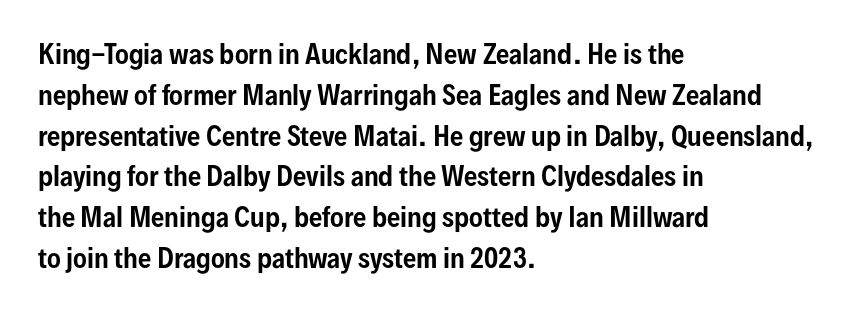
Q: Is the text italic (slanted)? A: No, it is upright.
Q: Is the text underlined? A: No.
Q: How is the paragraph aligned? A: Left-aligned.
Q: Is the spacing between letters normal or unusually wide? A: Normal.
Q: Is the spacing between lines tight, normal or loose? A: Normal.
